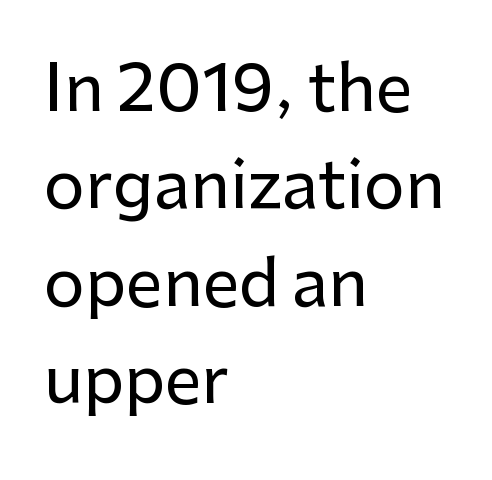
{"serif": "no", "italic": "no", "width": "normal", "stroke_contrast": "low", "x_height": "medium", "monospaced": "no", "underline": "no", "align": "left", "line_spacing": "normal", "line_spacing_ratio": 1.5, "letter_spacing": "normal", "letter_spacing_em": 0.0, "glyph_px": 65}
